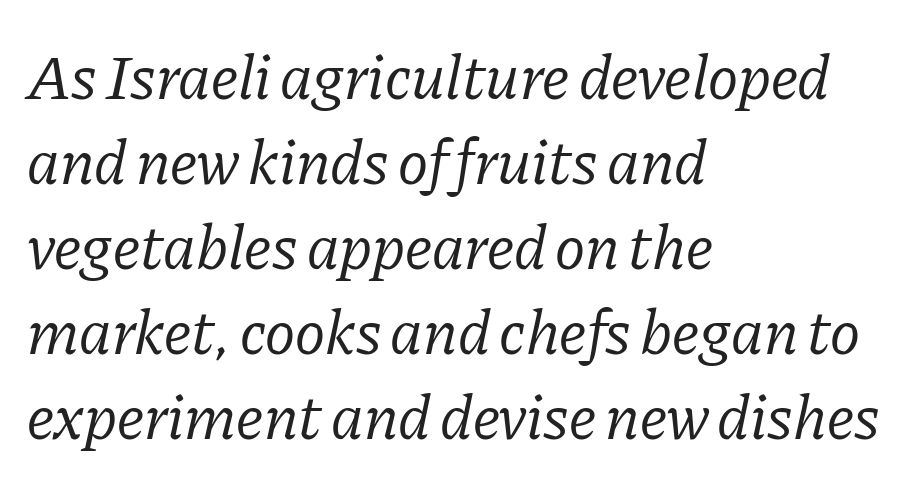
Q: Is the text bold? A: No.
Q: Is the text italic (slanted)? A: Yes, it leans right by about 11 degrees.
Q: Is the typeface a serif or a sans-serif typeface? A: Serif.
Q: Is the text underlined? A: No.
Q: How is the paragraph aligned? A: Left-aligned.
Q: Is the spacing between letters normal or unusually wide? A: Normal.
Q: Is the spacing between lines tight, normal or loose? A: Normal.
Q: Width (condensed, normal, or wide)? A: Normal.
Q: Stroke contrast? A: Low.
Q: x-height? A: Medium.
Q: Monospaced? A: No.
